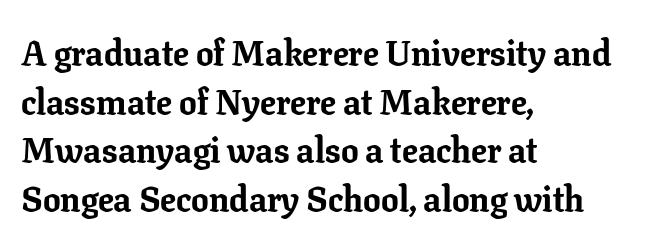
Q: Is the text bold? A: Yes.
Q: Is the text italic (slanted)? A: No, it is upright.
Q: Is the typeface a serif or a sans-serif typeface? A: Serif.
Q: Is the text underlined? A: No.
Q: How is the paragraph aligned? A: Left-aligned.
Q: Is the spacing between letters normal or unusually wide? A: Normal.
Q: Is the spacing between lines tight, normal or loose? A: Normal.
Q: Width (condensed, normal, or wide)? A: Normal.
Q: Stroke contrast? A: Low.
Q: x-height? A: Medium.
Q: Monospaced? A: No.
